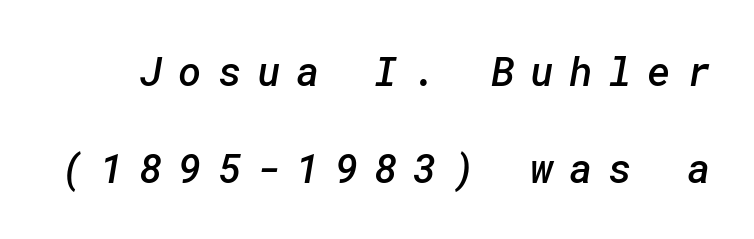
The letterforms stand isolated, each surrounded by extra space. Heft: intermediate — a semibold. Anything drawn beneath the words? Only blank space. Notice the wide empty band between every row — that's loose leading. This is sans-serif lettering, the kind often seen on screens and signage.
